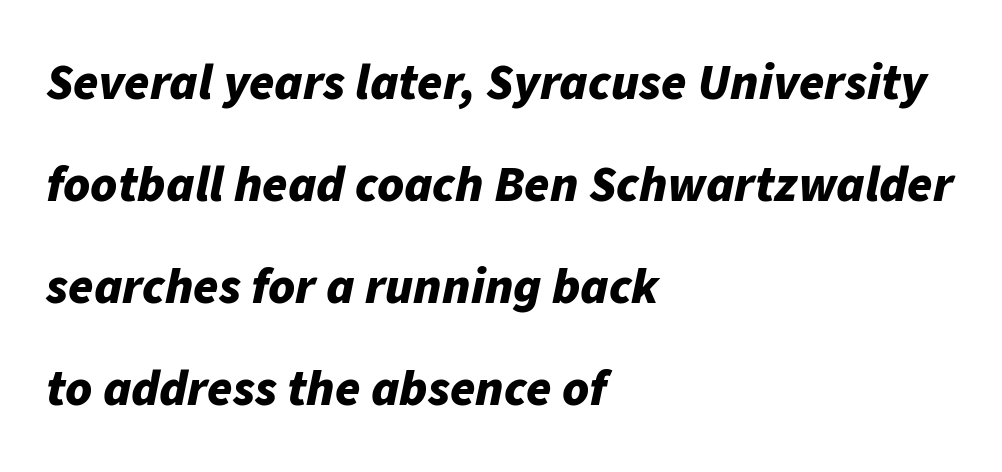
Q: Is the text bold? A: Yes.
Q: Is the text italic (slanted)? A: Yes, it leans right by about 11 degrees.
Q: Is the text underlined? A: No.
Q: How is the paragraph aligned? A: Left-aligned.
Q: Is the spacing between letters normal or unusually wide? A: Normal.
Q: Is the spacing between lines tight, normal or loose? A: Loose.
Q: Width (condensed, normal, or wide)? A: Normal.
Q: Stroke contrast? A: Low.
Q: x-height? A: Medium.
Q: Monospaced? A: No.
